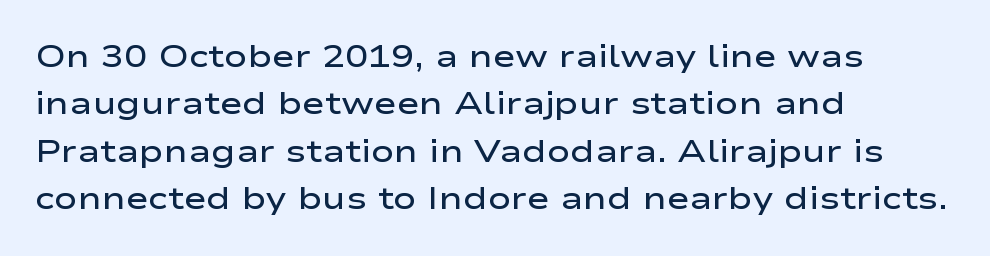
Underline: absent. Note the varied advance widths — an 'i' is clearly narrower than an 'm'. The glyphs have the mass of a demibold cut, below bold. If you measured baseline to baseline, you'd find a middling distance.
